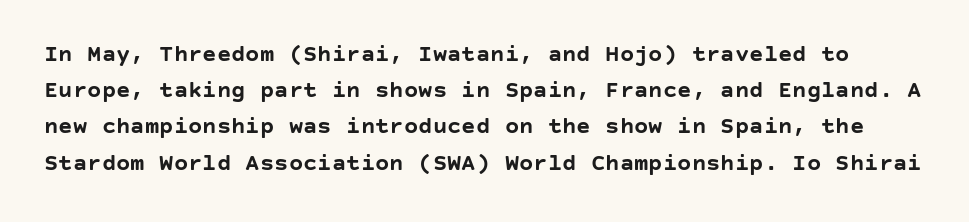
Q: Is the text bold? A: Yes.
Q: Is the text italic (slanted)? A: No, it is upright.
Q: Is the text underlined? A: No.
Q: Is the spacing between letters normal or unusually wide? A: Normal.
Q: Is the spacing between lines tight, normal or loose? A: Normal.
